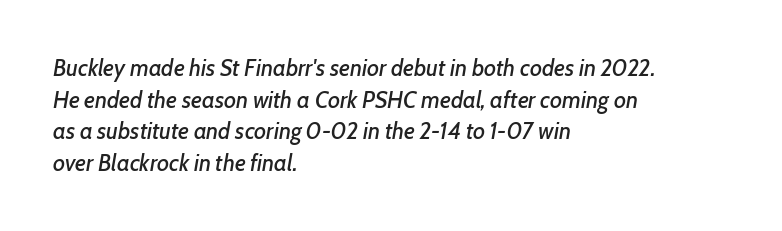
The image shows 23 px text type, italic (leaning right); set left-aligned, normal line spacing (1.38x), normal letter spacing, not underlined.
